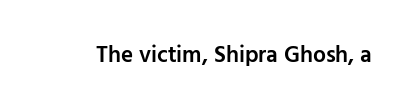
The image shows 23 px text type, upright; set normal letter spacing, not underlined.
